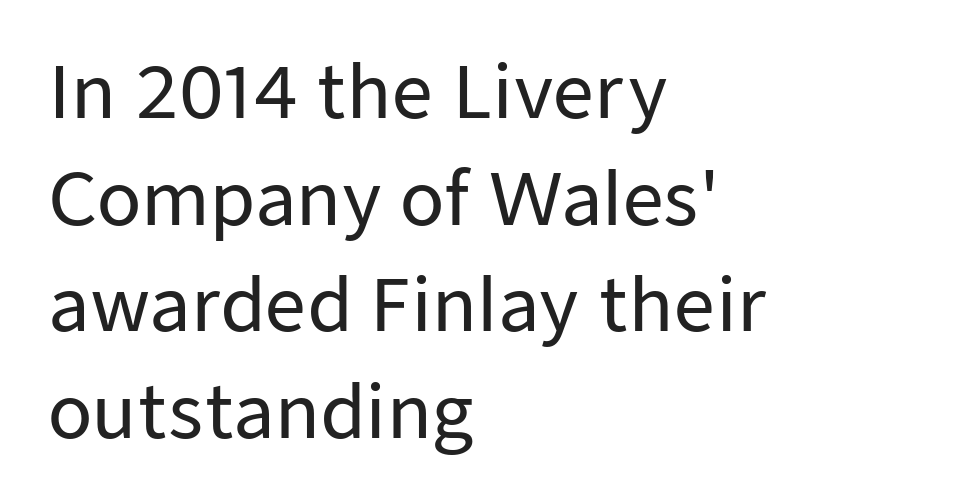
{"serif": "no", "italic": "no", "width": "normal", "stroke_contrast": "low", "x_height": "medium", "monospaced": "no", "underline": "no", "align": "left", "line_spacing": "normal", "line_spacing_ratio": 1.48, "letter_spacing": "normal", "letter_spacing_em": 0.0, "glyph_px": 72}
